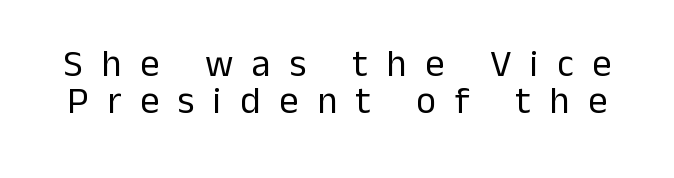
Is this a fixed-width face? No — the glyphs have proportional, varying widths. Stem width sits at or under what a default text font uses. Does the leading feel generous? Not at all — it's pinched. Does the type have serifs? No, each stem ends abruptly. When letters stand straight like this, we call the style roman or upright. Short note: letters widely spaced.
